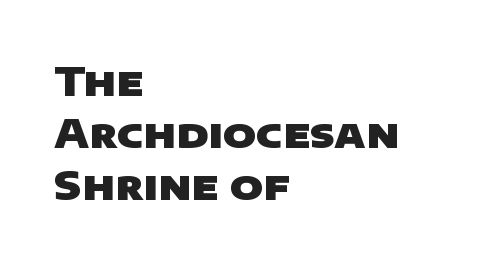
What stands out about the letter spacing? Nothing — it is the standard amount. The string is rendered with underlining switched off. These lines carry a lot of weight — the face is fully bold. A typesetter would call this leading conventional body-copy spacing. Which margin do the lines hug? The left one — the right edge is uneven.
